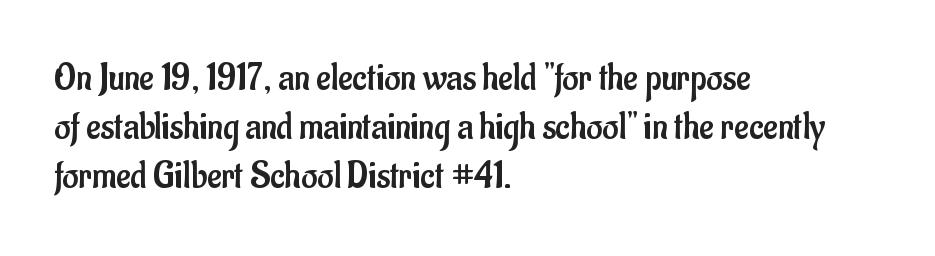
{"serif": "no", "italic": "no", "bold": "no", "weight": "regular", "width": "condensed", "stroke_contrast": "low", "x_height": "small", "monospaced": "no", "underline": "no", "align": "left", "line_spacing": "normal", "line_spacing_ratio": 1.26, "letter_spacing": "normal", "letter_spacing_em": 0.0, "glyph_px": 39}
